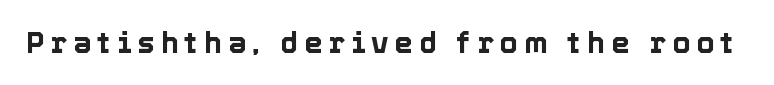
Q: Is the text italic (slanted)? A: No, it is upright.
Q: Is the text underlined? A: No.
Q: Is the spacing between letters normal or unusually wide? A: Unusually wide.
Q: Width (condensed, normal, or wide)? A: Normal.
Q: x-height? A: Medium.
Q: Monospaced? A: No.
